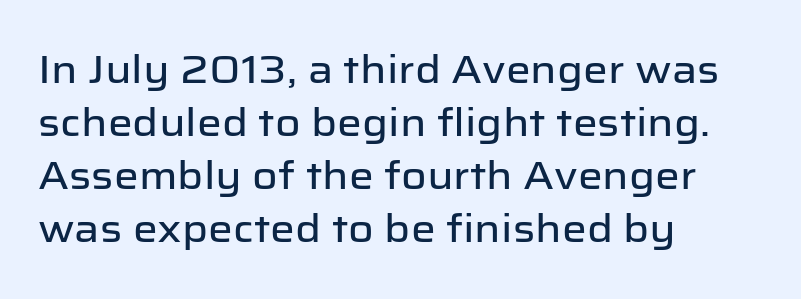
{"serif": "no", "italic": "no", "width": "normal", "stroke_contrast": "low", "x_height": "medium", "monospaced": "no", "underline": "no", "align": "left", "line_spacing": "normal", "line_spacing_ratio": 1.36, "letter_spacing": "normal", "letter_spacing_em": 0.0, "glyph_px": 39}
